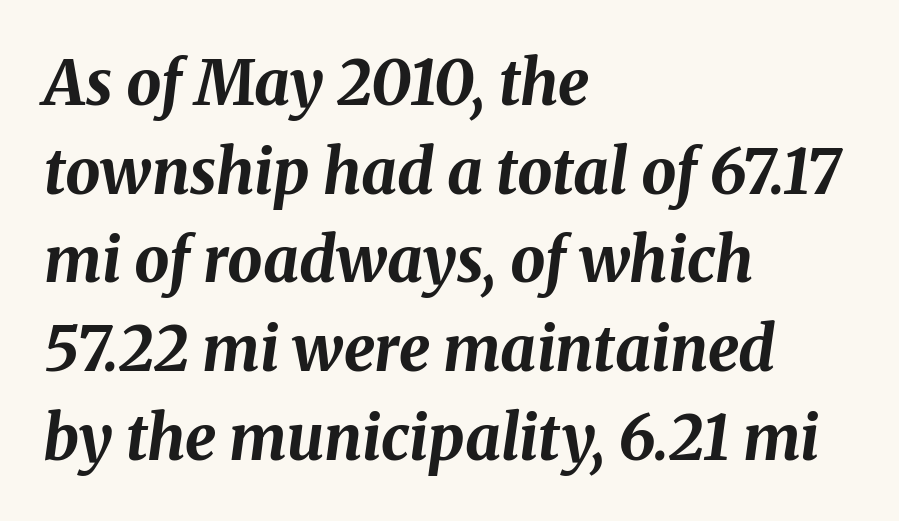
Every row of glyphs begins at an identical x-position on the left. Proportional: the letters do not fall into vertical columns. Notice how the stems are inclined rather than vertical — that's the hallmark of italics. The passage shown stacks its lines at a standard gap. In terms of letterspacing, this is plain default setting. This is heavy type, rendered in bold.
